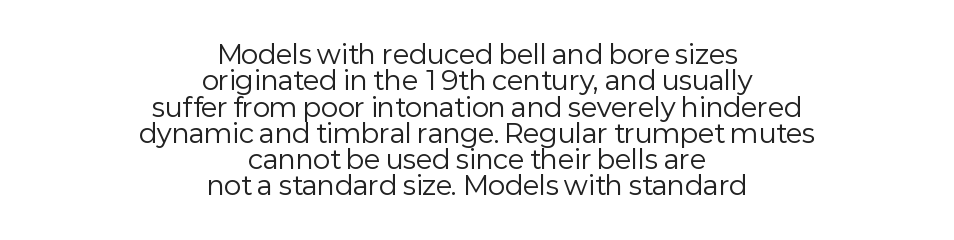
Line starts and ends both wander, symmetrically. No italicization has been applied; the sample stays upright. These lines huddle together more closely than default settings would place them. Nothing unusual about the tracking: characters are spaced as the font intends.
